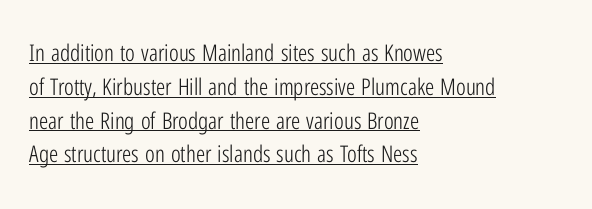
The image shows 23 px text type, upright; set left-aligned, normal line spacing (1.47x), normal letter spacing, underlined.
